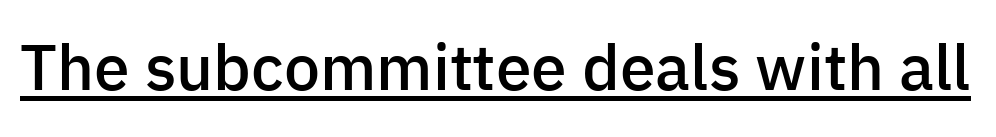
As a designer I'd log this as weight 600, semibold. It's the straight-up-and-down kind of type. The face used here is rendered with its standard letterfit. The rendering shows plain stroke endings on the letterforms — a sans-serif design.
